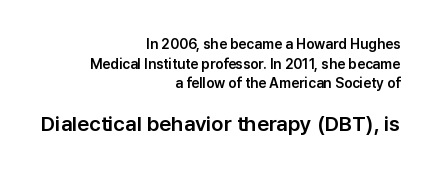
Baseline-to-baseline distance is the conventional proportion of letter height. The face used here is rendered with its standard letterfit. The passage shown is not underscored anywhere. Between these two stacked blocks, the lower one wins on size. The text block is weighted toward the right margin, trailing off unevenly leftward. Posture: straight, roman, zero tilt.
